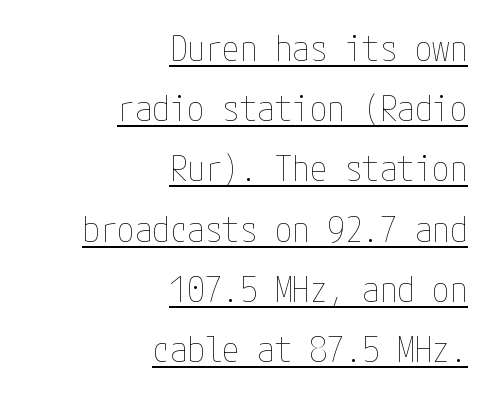
{"italic": "no", "bold": "no", "weight": "thin", "width": "condensed", "stroke_contrast": "low", "x_height": "medium", "underline": "yes", "align": "right", "line_spacing_ratio": 1.72, "letter_spacing": "normal", "letter_spacing_em": 0.0, "glyph_px": 35}
